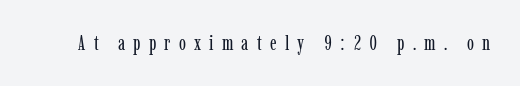
Q: Is the text bold? A: No.
Q: Is the text italic (slanted)? A: No, it is upright.
Q: Is the text underlined? A: No.
Q: Is the spacing between letters normal or unusually wide? A: Unusually wide.
